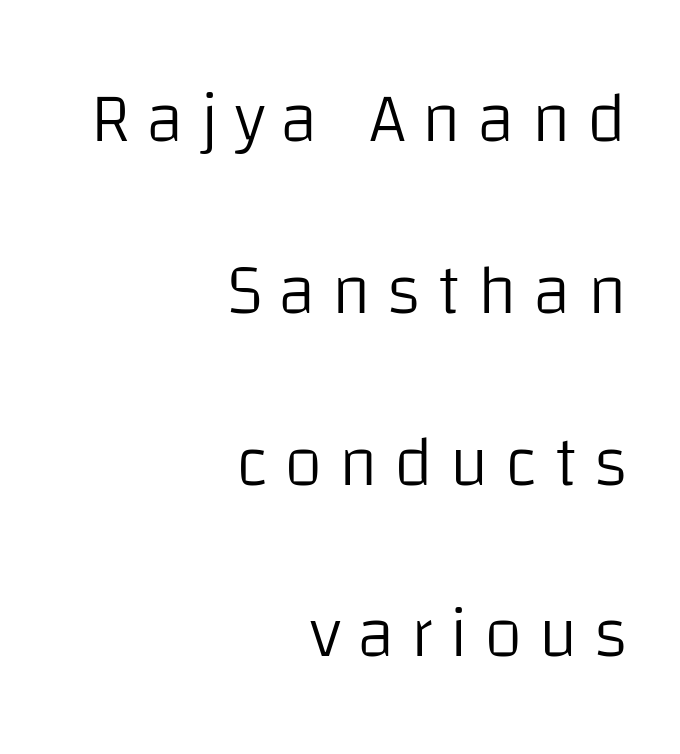
{"serif": "no", "italic": "no", "bold": "no", "weight": "light", "width": "normal", "stroke_contrast": "low", "x_height": "large", "monospaced": "no", "underline": "no", "align": "right", "line_spacing": "loose", "line_spacing_ratio": 2.42, "letter_spacing": "wide", "letter_spacing_em": 0.22, "glyph_px": 71}
